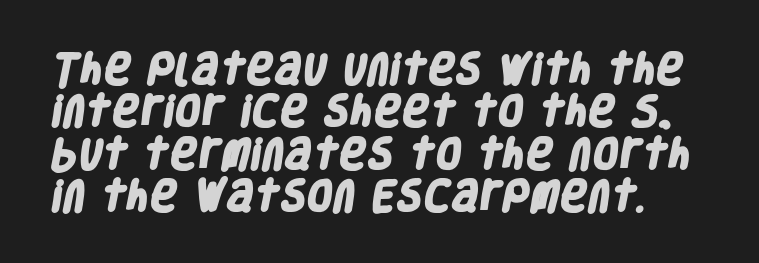
Q: Is the text bold? A: Yes.
Q: Is the typeface a serif or a sans-serif typeface? A: Sans-serif.
Q: Is the text underlined? A: No.
Q: Is the spacing between letters normal or unusually wide? A: Normal.
Q: Is the spacing between lines tight, normal or loose? A: Normal.
Q: Width (condensed, normal, or wide)? A: Condensed.
Q: Stroke contrast? A: Low.
Q: x-height? A: Large.
Q: Monospaced? A: No.
